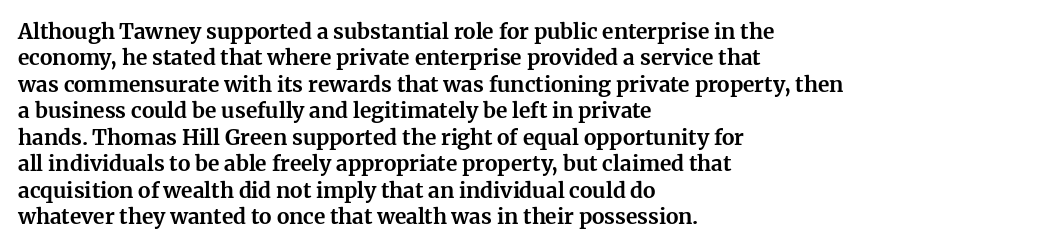
{"italic": "no", "bold": "yes", "underline": "no", "align": "left", "line_spacing": "normal", "line_spacing_ratio": 1.26, "letter_spacing": "normal", "letter_spacing_em": 0.0, "glyph_px": 21}
